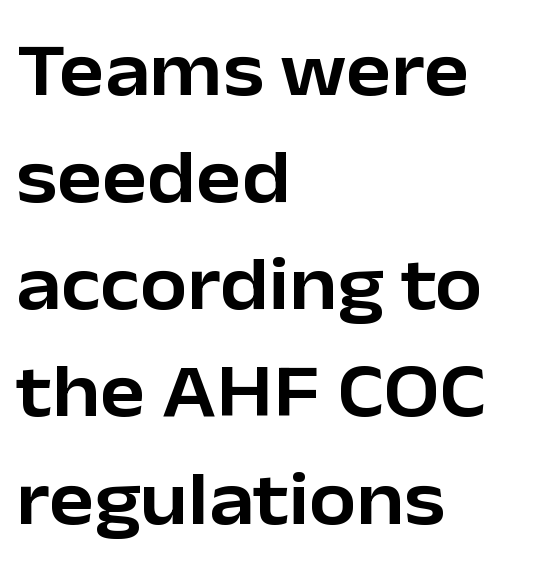
{"serif": "no", "italic": "no", "width": "normal", "stroke_contrast": "low", "x_height": "medium", "monospaced": "no", "underline": "no", "align": "left", "line_spacing": "normal", "line_spacing_ratio": 1.41, "letter_spacing": "normal", "letter_spacing_em": 0.0, "glyph_px": 76}
